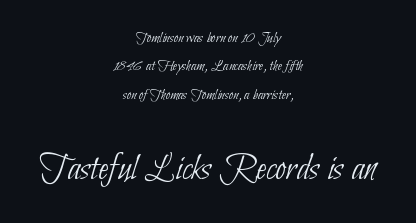
{"serif": "no", "bold": "no", "weight": "thin", "width": "condensed", "stroke_contrast": "low", "x_height": "small", "monospaced": "no", "underline": "no", "align": "center", "line_spacing_ratio": 1.78, "letter_spacing": "normal", "letter_spacing_em": 0.0, "larger_block": "second", "size_ratio": 2.44, "glyph_px": 39}
